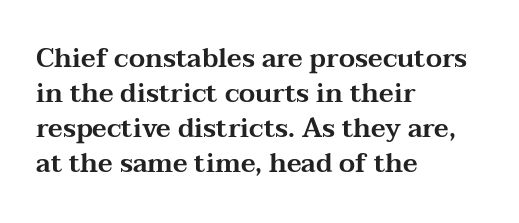
Q: Is the text italic (slanted)? A: No, it is upright.
Q: Is the text underlined? A: No.
Q: How is the paragraph aligned? A: Left-aligned.
Q: Is the spacing between letters normal or unusually wide? A: Normal.
Q: Is the spacing between lines tight, normal or loose? A: Normal.
